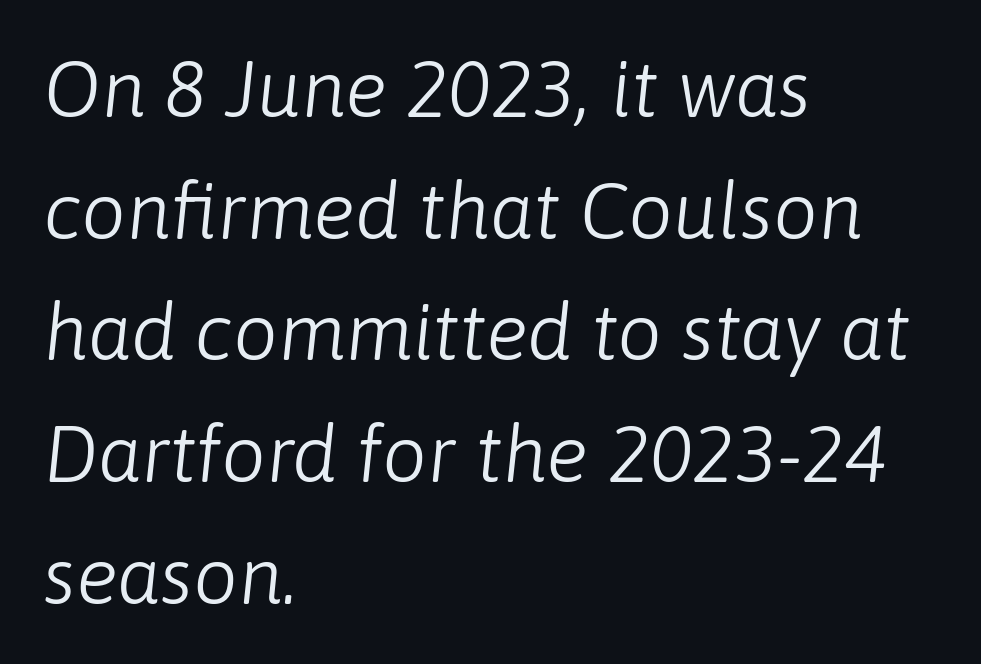
The image shows 79 px light type, italic (leaning right); set left-aligned, normal line spacing (1.54x), normal letter spacing, not underlined; low stroke contrast and a medium x-height.
